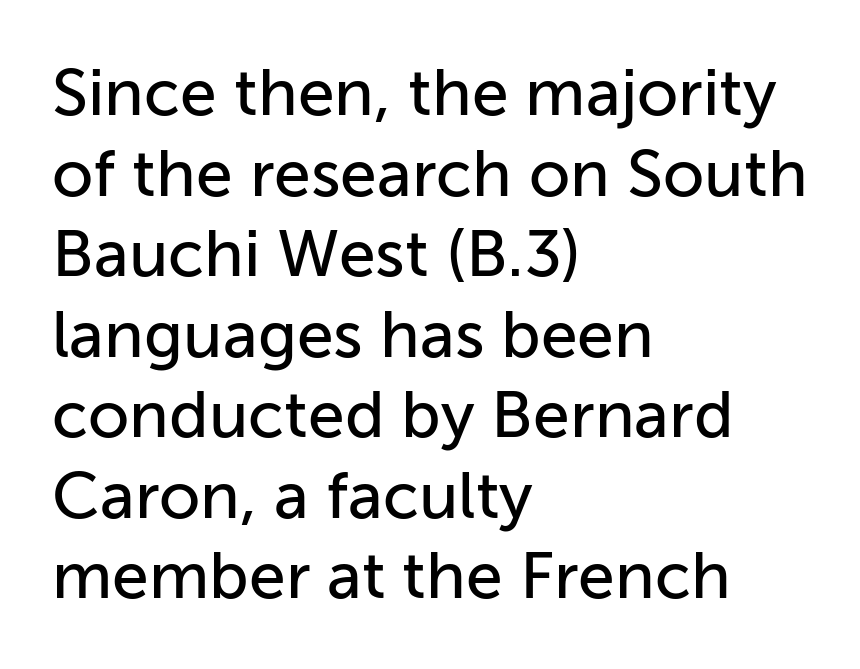
Q: Is the text italic (slanted)? A: No, it is upright.
Q: Is the typeface a serif or a sans-serif typeface? A: Sans-serif.
Q: Is the text underlined? A: No.
Q: How is the paragraph aligned? A: Left-aligned.
Q: Is the spacing between letters normal or unusually wide? A: Normal.
Q: Width (condensed, normal, or wide)? A: Normal.
Q: Stroke contrast? A: Low.
Q: x-height? A: Medium.
Q: Monospaced? A: No.
